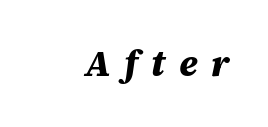
Characters follow at a spacing far wider than the type designer built in. Varying glyph widths throughout — classic text-font behaviour. Underline: absent. The letters are slanted; this is an italic face. Strokes here are thick enough to call this a true bold.
